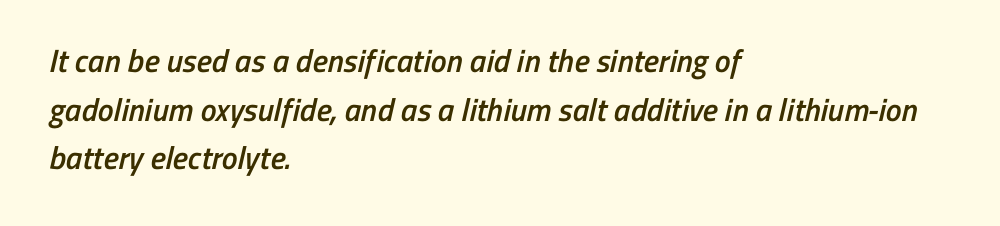
{"serif": "no", "bold": "semi", "weight": "semibold", "width": "condensed", "stroke_contrast": "low", "x_height": "medium", "monospaced": "no", "underline": "no", "align": "left", "line_spacing": "normal", "line_spacing_ratio": 1.52, "letter_spacing": "normal", "letter_spacing_em": 0.0, "glyph_px": 32}
